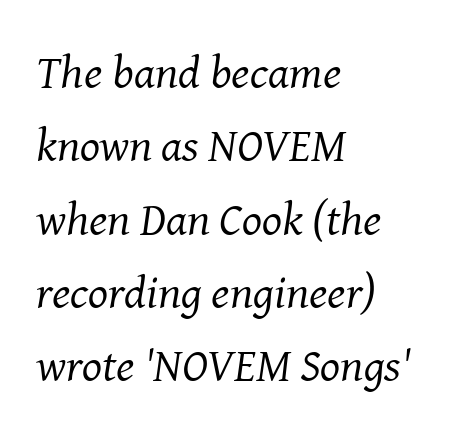
The lettering tilts uniformly, giving the passage an italic look. This sample has the flowing, uneven cadence of proportional lettering. Nothing unusual about the tracking: characters are spaced as the font intends. Regarding leading, the lines here are spaced in the standard way. Ink coverage per letter is moderate at most. A typesetter would label this face a serif.
